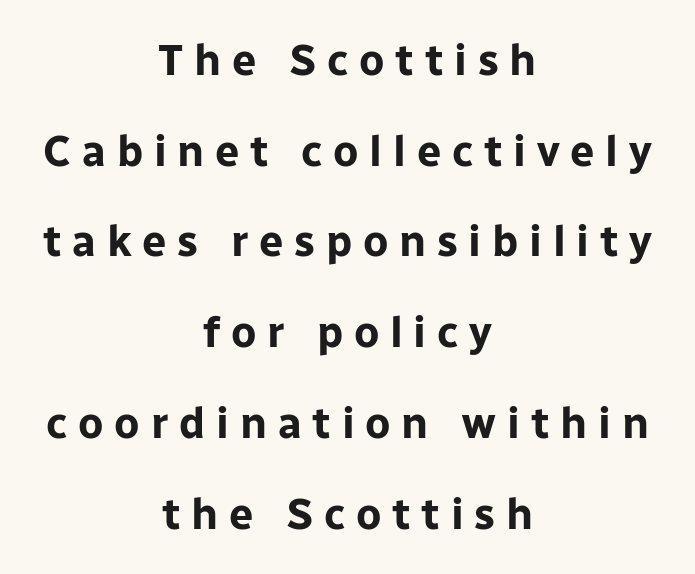
Alignment: centered. Pretty heavy lettering here — definitely bold. Stroke terminals: plain, sans-serif. Tall strokes in this sample are plumb rather than angled.
